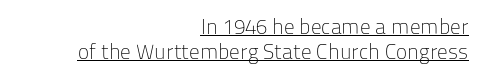
{"italic": "no", "bold": "no", "underline": "yes", "align": "right", "line_spacing_ratio": 1.19, "letter_spacing": "normal", "letter_spacing_em": 0.0, "glyph_px": 21}
